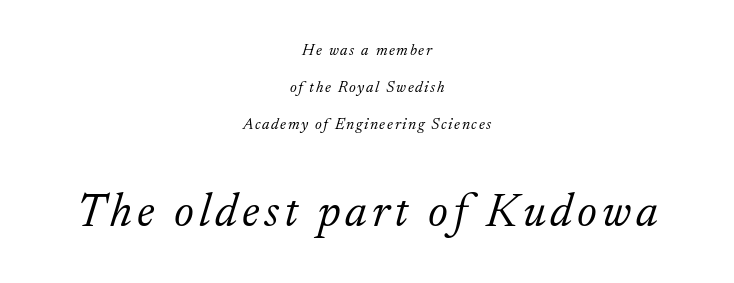
The rendering uses natural spacing where letterforms have individual widths. Quick note: underline off. Stroke mass is kept to a normal reading level or below. Leftover space on each line is divided equally before and after the words.
